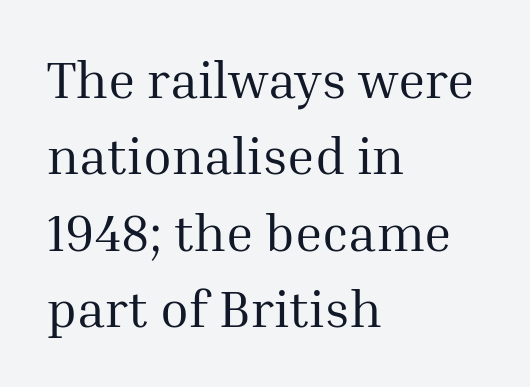
Q: Is the text bold? A: No.
Q: Is the text italic (slanted)? A: No, it is upright.
Q: Is the typeface a serif or a sans-serif typeface? A: Serif.
Q: Is the text underlined? A: No.
Q: How is the paragraph aligned? A: Left-aligned.
Q: Is the spacing between letters normal or unusually wide? A: Normal.
Q: Is the spacing between lines tight, normal or loose? A: Normal.
Q: Width (condensed, normal, or wide)? A: Normal.
Q: Stroke contrast? A: Medium.
Q: x-height? A: Medium.
Q: Monospaced? A: No.
